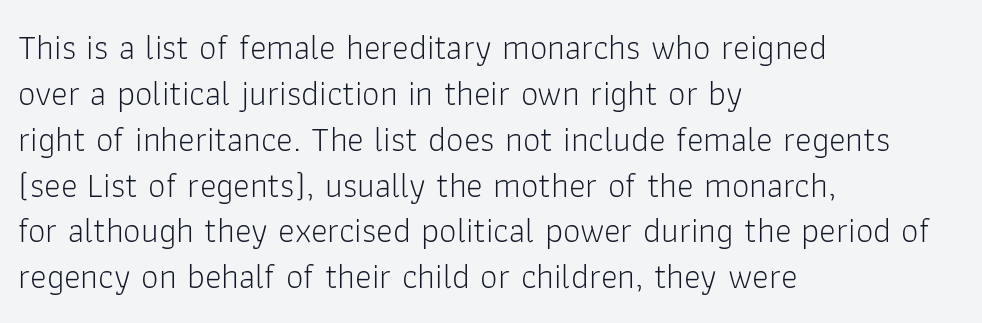
Q: Is the text bold? A: No.
Q: Is the text italic (slanted)? A: No, it is upright.
Q: Is the typeface a serif or a sans-serif typeface? A: Sans-serif.
Q: Is the text underlined? A: No.
Q: How is the paragraph aligned? A: Left-aligned.
Q: Is the spacing between letters normal or unusually wide? A: Normal.
Q: Is the spacing between lines tight, normal or loose? A: Normal.
Q: Width (condensed, normal, or wide)? A: Normal.
Q: Stroke contrast? A: Low.
Q: x-height? A: Medium.
Q: Monospaced? A: No.
